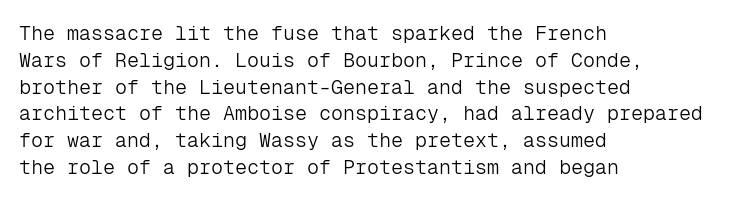
{"italic": "no", "bold": "no", "underline": "no", "align": "left", "line_spacing": "normal", "line_spacing_ratio": 1.34, "letter_spacing": "normal", "letter_spacing_em": 0.0, "glyph_px": 20}
